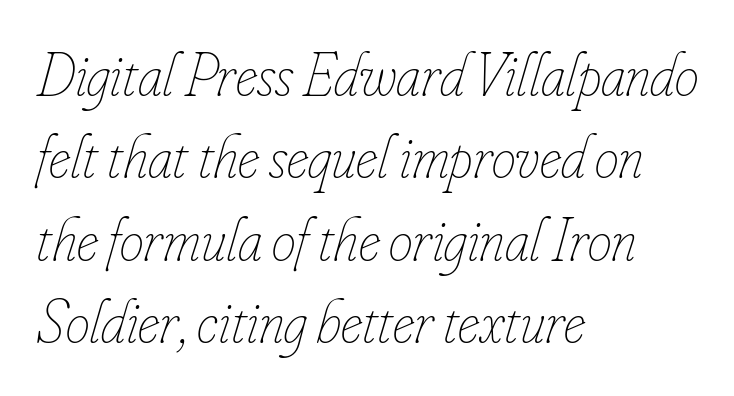
{"italic": "yes", "lean": "right", "slant_degrees": 16, "bold": "no", "weight": "thin", "width": "condensed", "stroke_contrast": "low", "x_height": "small", "monospaced": "no", "underline": "no", "align": "left", "line_spacing": "normal", "line_spacing_ratio": 1.35, "letter_spacing": "normal", "letter_spacing_em": 0.0, "glyph_px": 61}
